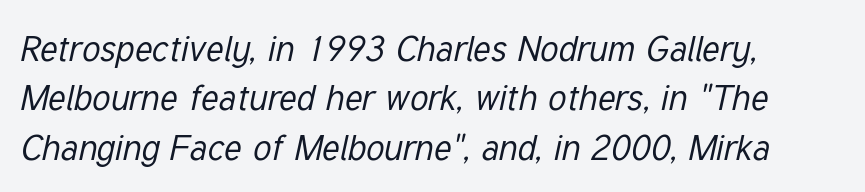
Q: Is the text bold? A: No.
Q: Is the text italic (slanted)? A: Yes, it leans right by about 12 degrees.
Q: Is the text underlined? A: No.
Q: How is the paragraph aligned? A: Left-aligned.
Q: Is the spacing between letters normal or unusually wide? A: Normal.
Q: Is the spacing between lines tight, normal or loose? A: Normal.
Q: Width (condensed, normal, or wide)? A: Condensed.
Q: Stroke contrast? A: Low.
Q: x-height? A: Medium.
Q: Monospaced? A: No.
